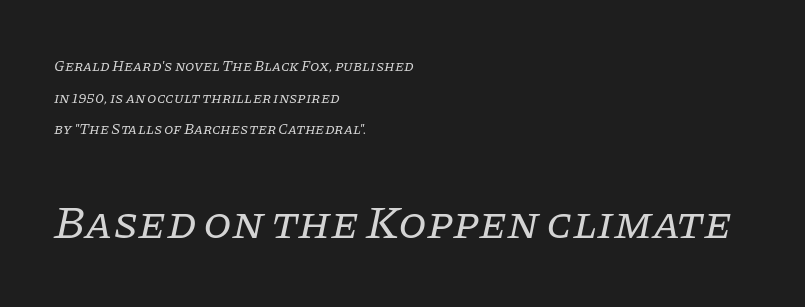
The image shows 46 px regular-weight serif type, italic (leaning right); set left-aligned, loose line spacing (2.11x), normal letter spacing, not underlined; the second (bottom) block is 3.07x larger; low stroke contrast and a large x-height.
